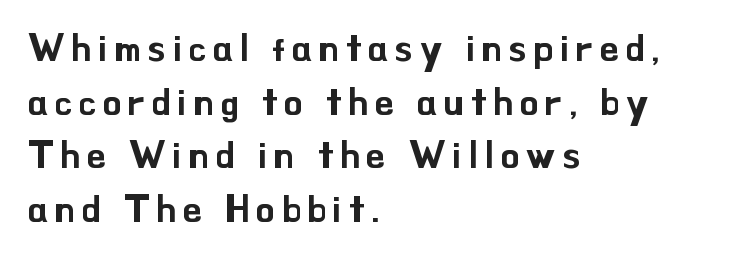
The typography opts for an upright posture over an oblique one. Reading down the column, the eye jumps a familiar distance to each next line. Check under the words: just untouched page. Typographically, this falls in the sans-serif category.
